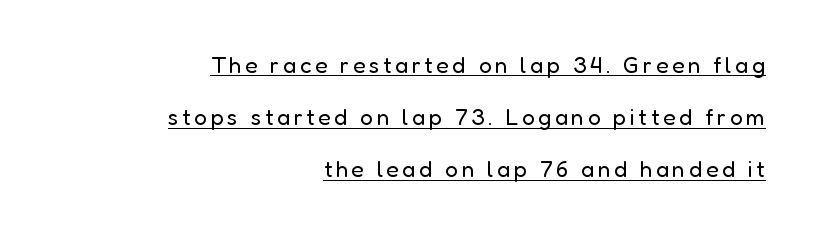
The image shows 23 px text type, upright; set right-aligned, loose line spacing (2.27x), underlined.
